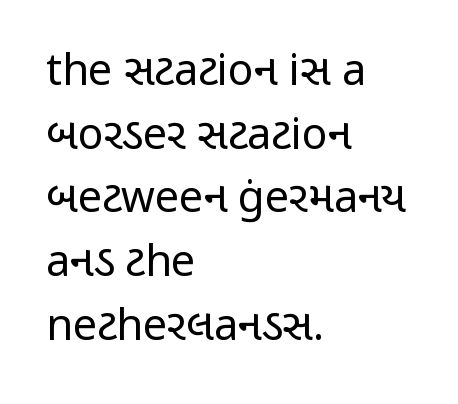
The image shows 43 px regular-weight, condensed sans-serif type, upright; set left-aligned, normal line spacing (1.48x), normal letter spacing, not underlined; low stroke contrast and a medium x-height.
